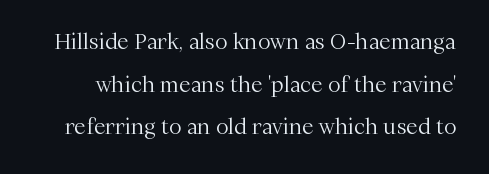
The image shows 21 px text type, upright; set loose line spacing (2.03x), normal letter spacing, not underlined.
